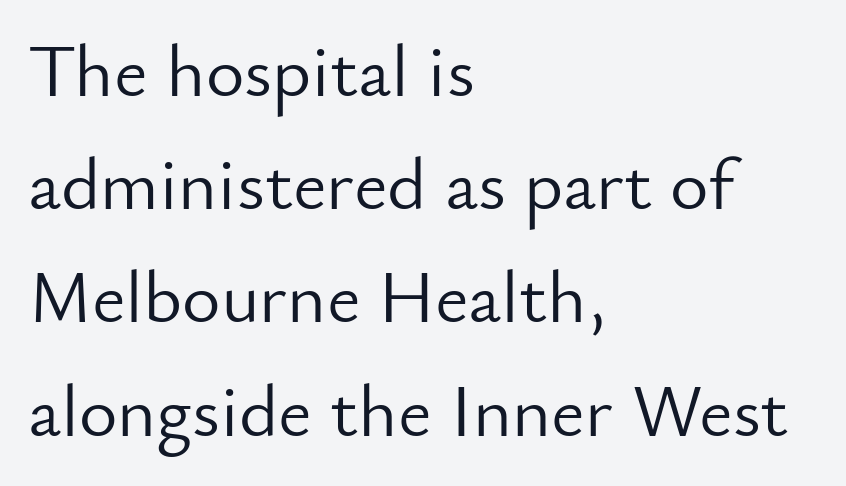
The image shows 74 px light sans-serif type, upright; set left-aligned, normal line spacing (1.53x), normal letter spacing, not underlined; low stroke contrast and a small x-height.
